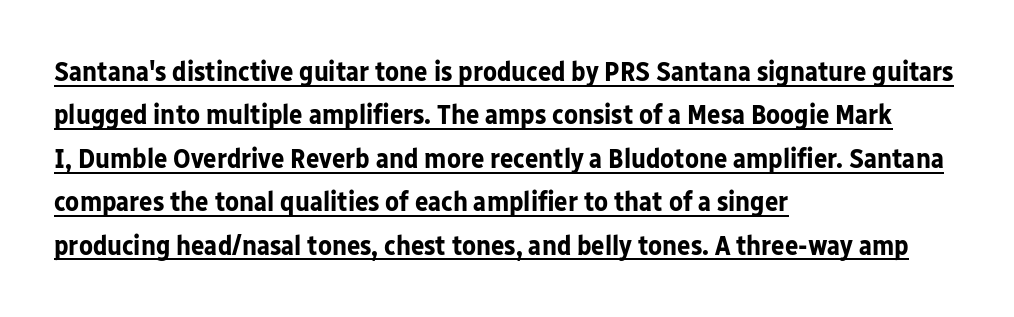
Observe the absence of serifs on each vertical stroke in this sample. Each letter keeps its own natural width here, so spacing adapts to shape. These words are printed bold, with thick strokes throughout. The horizontal fit of the characters is conventional and even. How would I describe the line gaps? Plain and ordinary.
